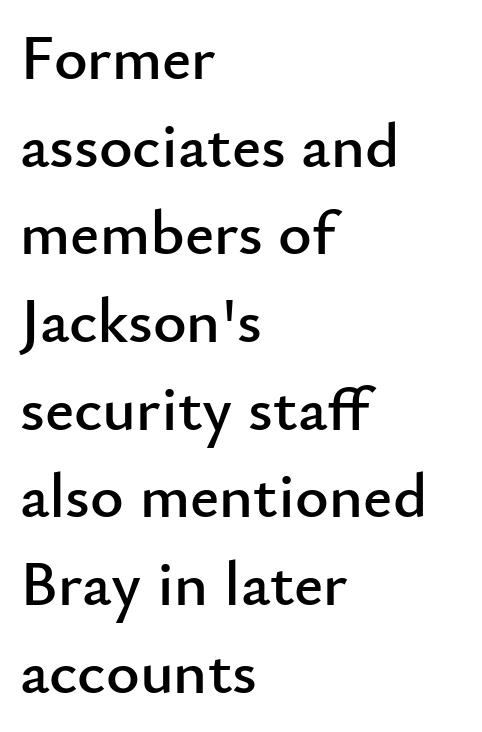
The image shows 64 px sans-serif type, upright; set left-aligned, normal line spacing (1.37x), normal letter spacing, not underlined; low stroke contrast and a small x-height.
